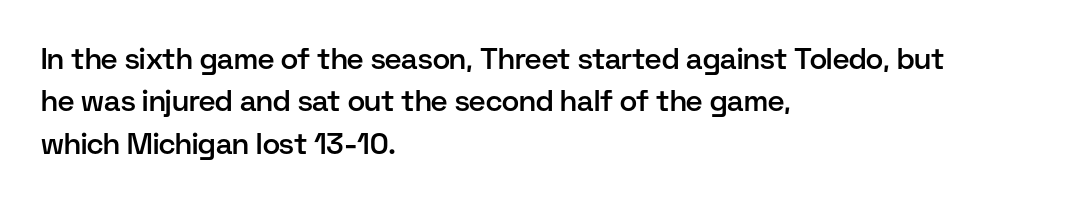
Honestly, the letter spacing is just normal — you wouldn't notice it. Bare-footed words on every line. How would I describe the line gaps? Plain and ordinary. The letters carry no serifs — their stems end cleanly without finishing strokes. Tall strokes in this sample are plumb rather than angled.
